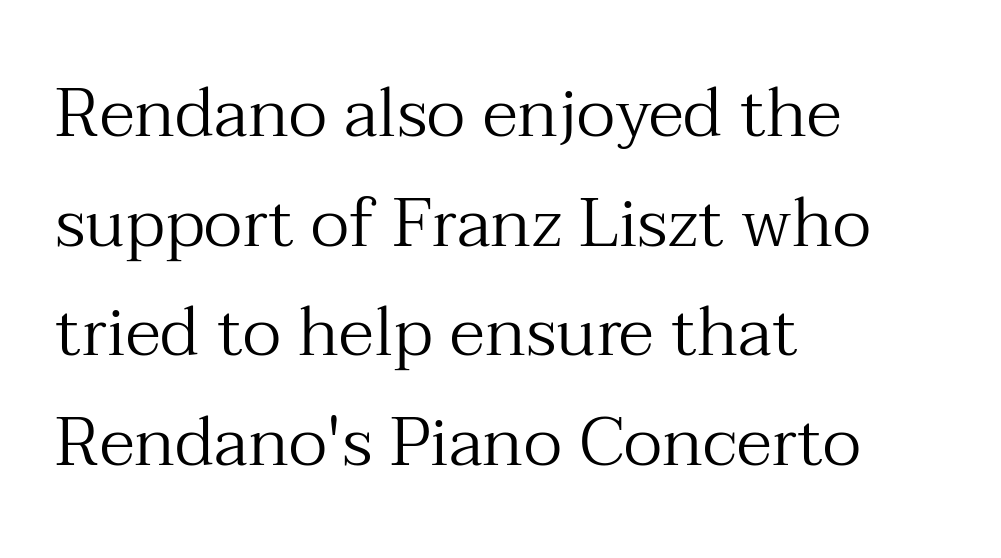
The image shows 69 px regular-weight serif type, upright; set left-aligned, normal line spacing (1.59x), normal letter spacing, not underlined; medium stroke contrast and a medium x-height.
